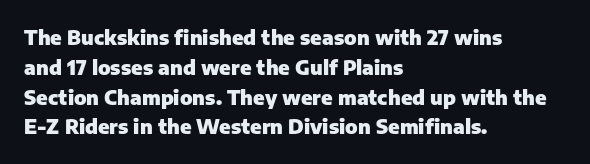
Summary of weight: heavy, a full bold. This sample is left-justified, so line endings fall wherever the words run out. The type sits square on the baseline with zero lean. The lines sit at an ordinary, default distance from one another. A bare baseline throughout the passage. This sample uses plain, unmodified letter spacing.
